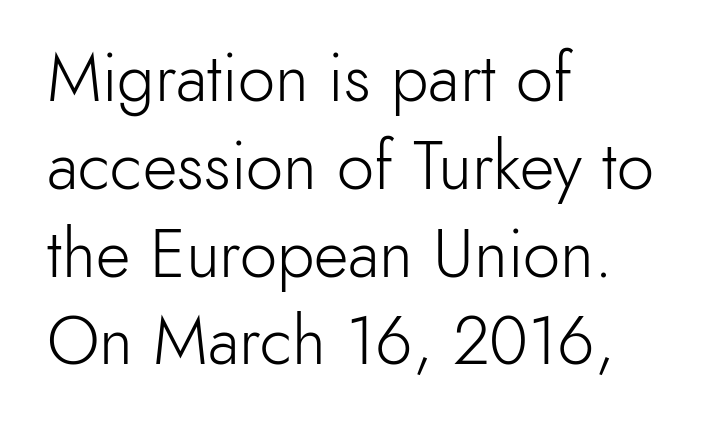
{"serif": "no", "italic": "no", "bold": "no", "weight": "light", "width": "normal", "x_height": "small", "monospaced": "no", "underline": "no", "align": "left", "line_spacing": "normal", "line_spacing_ratio": 1.31, "letter_spacing": "normal", "letter_spacing_em": 0.0, "glyph_px": 67}
